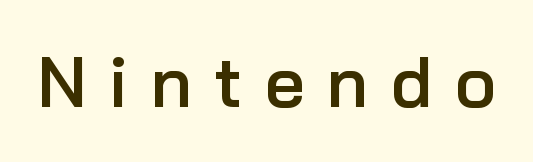
Q: Is the text bold? A: Semi-bold.
Q: Is the text italic (slanted)? A: No, it is upright.
Q: Is the typeface a serif or a sans-serif typeface? A: Sans-serif.
Q: Is the text underlined? A: No.
Q: Is the spacing between letters normal or unusually wide? A: Unusually wide.
Q: Width (condensed, normal, or wide)? A: Normal.
Q: Stroke contrast? A: Low.
Q: x-height? A: Medium.
Q: Monospaced? A: No.
